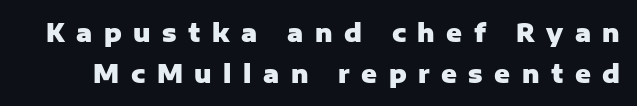
The face used here has the dense, thick strokes of a bold. Vertically, the passage feels balanced, rows spaced as you'd expect. Vertical strokes here are truly vertical. Check the space under the baseline: it is left empty. Look at the tracking — it's clearly loosened, letters drifting apart.
